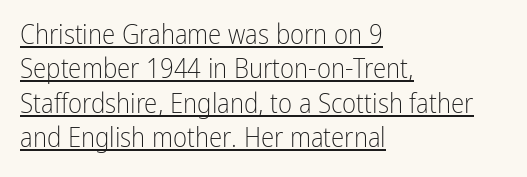
No italicization has been applied; the sample stays upright. This sample is left-justified, so line endings fall wherever the words run out. Whoever set this chose a conventional vertical rhythm. Weight class: somewhere from thin through regular.
